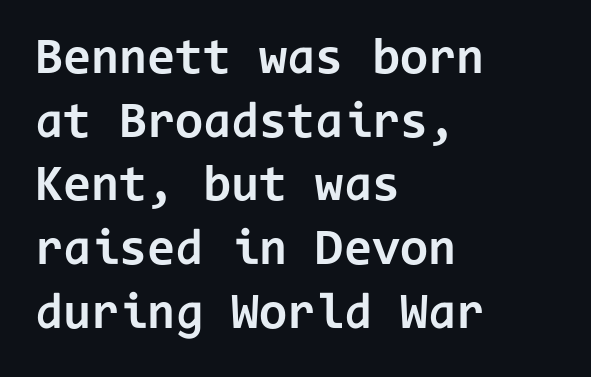
{"serif": "no", "italic": "no", "bold": "yes", "weight": "bold", "width": "normal", "stroke_contrast": "low", "x_height": "medium", "monospaced": "yes", "underline": "no", "align": "left", "line_spacing": "normal", "line_spacing_ratio": 1.25, "letter_spacing": "normal", "letter_spacing_em": 0.0, "glyph_px": 51}
